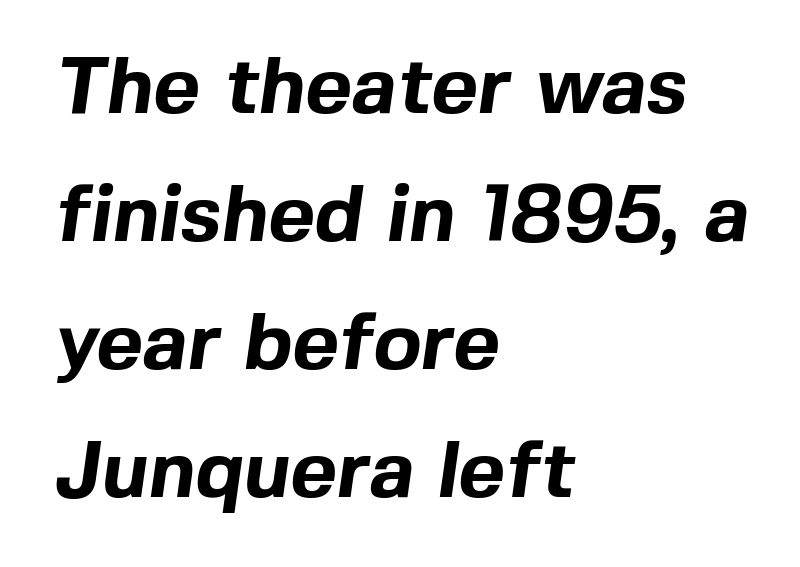
The image shows 80 px bold sans-serif type; set left-aligned, normal line spacing (1.6x), normal letter spacing, not underlined; a medium x-height.
